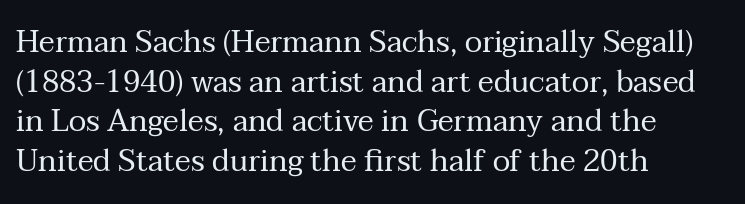
A typesetter would call this zero additional tracking. The passage shown is typeset with a serif family. No italicization has been applied; the sample stays upright. This rendering features lettering with no underline.
